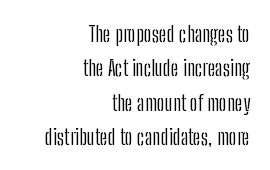
Tall strokes in this sample are plumb rather than angled. The passage is arranged like a letterhead date or caption credit — flush right. The typesetting does not lean heavy: it is not bold. Compared with typical paragraphs, the rows here are spaced about the same. A typesetter would call this zero additional tracking. The specimen omits any rule beneath the text block's lines.
